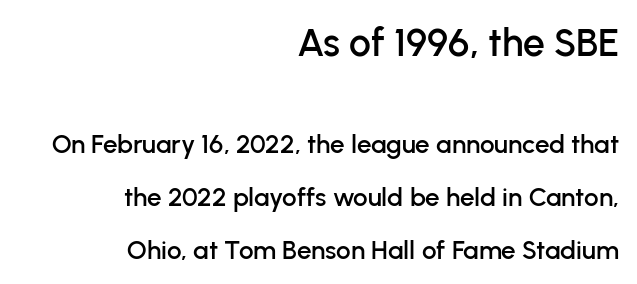
The image shows 39 px sans-serif type, upright; set right-aligned, loose line spacing (2.03x), normal letter spacing, not underlined; the first (top) block is 1.5x larger; low stroke contrast and a medium x-height.
